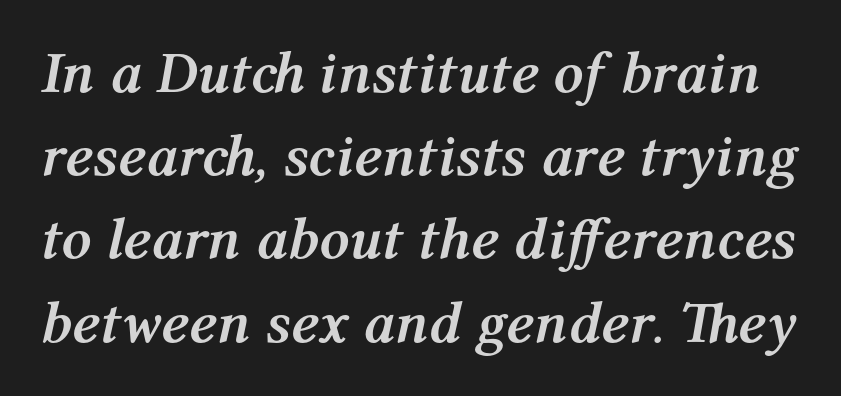
Q: Is the text bold? A: Yes.
Q: Is the text italic (slanted)? A: Yes, it leans right by about 12 degrees.
Q: Is the text underlined? A: No.
Q: Is the spacing between letters normal or unusually wide? A: Normal.
Q: Is the spacing between lines tight, normal or loose? A: Normal.
Q: Width (condensed, normal, or wide)? A: Normal.
Q: Stroke contrast? A: Medium.
Q: x-height? A: Medium.
Q: Monospaced? A: No.
